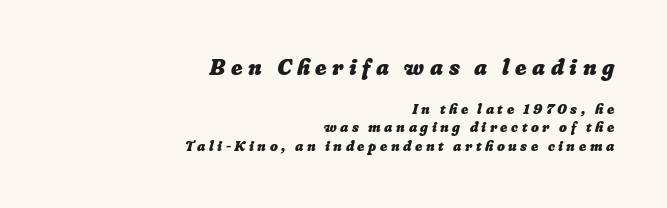
The image shows 22 px bold type; set right-aligned, normal line spacing (1.32x), unusually wide letter spacing (+0.25 em), not underlined; the first (top) block is 1.57x larger.
